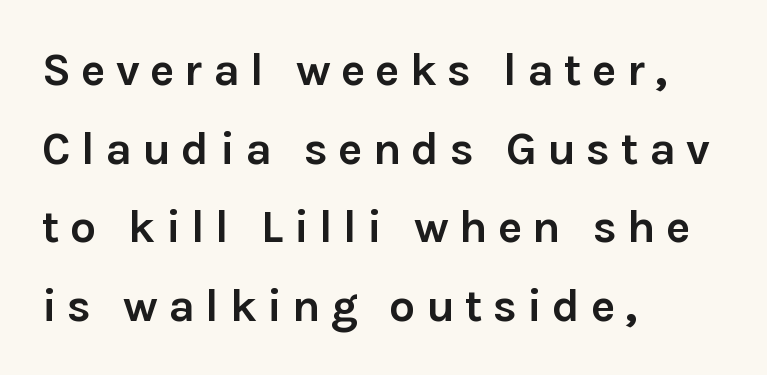
Q: Is the text bold? A: Yes.
Q: Is the text italic (slanted)? A: No, it is upright.
Q: Is the typeface a serif or a sans-serif typeface? A: Sans-serif.
Q: Is the text underlined? A: No.
Q: How is the paragraph aligned? A: Left-aligned.
Q: Is the spacing between letters normal or unusually wide? A: Unusually wide.
Q: Width (condensed, normal, or wide)? A: Normal.
Q: Stroke contrast? A: Low.
Q: x-height? A: Medium.
Q: Monospaced? A: No.
